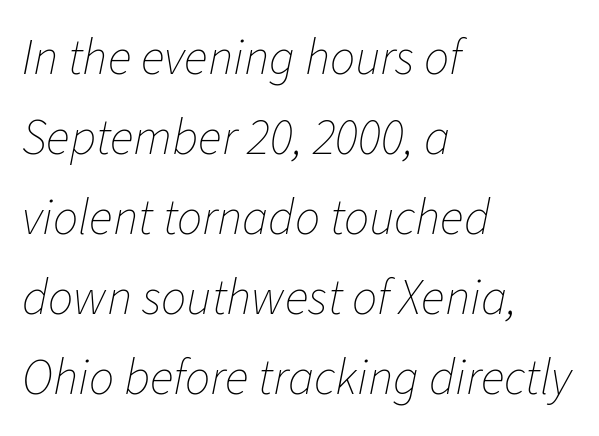
{"italic": "yes", "lean": "right", "slant_degrees": 11, "bold": "no", "weight": "thin", "width": "normal", "stroke_contrast": "low", "x_height": "medium", "monospaced": "no", "underline": "no", "align": "left", "line_spacing": "normal", "line_spacing_ratio": 1.6, "letter_spacing": "normal", "letter_spacing_em": 0.0, "glyph_px": 50}
